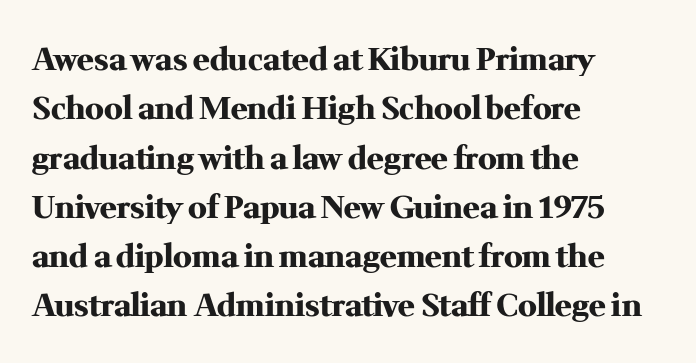
A typesetter would call this leading conventional body-copy spacing. Every stem runs plumb, perpendicular to the baseline. The foot of each line stays bare and open. The paragraph has a hard left edge and a soft right edge. Set as a true bold cut, around the 700 mark.
